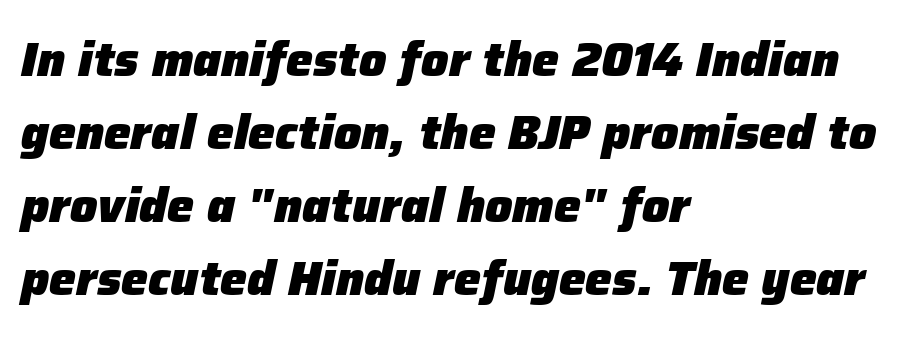
The image shows 48 px heavy type, italic (leaning right); set left-aligned, normal line spacing (1.52x), normal letter spacing, not underlined; low stroke contrast and a medium x-height.
